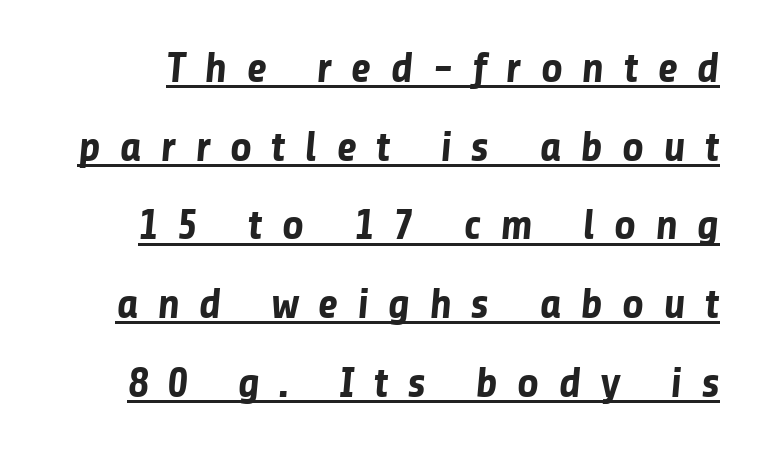
In terms of letterform style, serifs are entirely absent. Heavy, bold letterforms. This rendering features underlined lettering. Each word looks stretched out because of the extra space between its letters. Varying glyph widths throughout — classic text-font behaviour.
